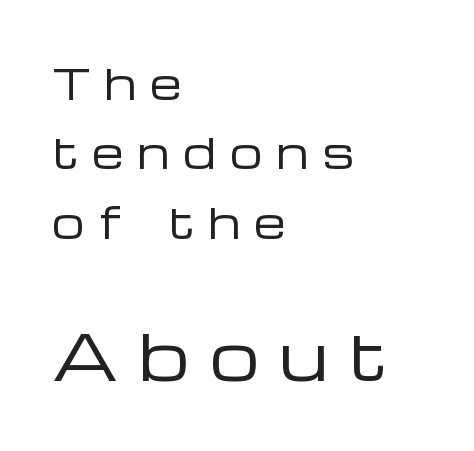
You could not count columns in this text — the font is proportionally spaced. The leading is moderate, giving the passage an even texture. Observe the absence of serifs on each vertical stroke in this sample. You could only call the tracking loose — the letters float apart. A student would call this left alignment; a typographer would say flush left, rag right. If you drew a line through each stem, it would be perfectly vertical.
